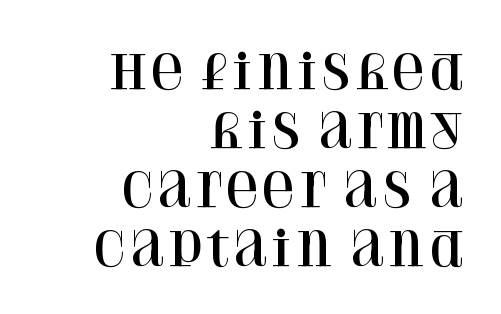
{"serif": "yes", "italic": "no", "width": "normal", "stroke_contrast": "high", "x_height": "large", "monospaced": "no", "underline": "no", "align": "right", "line_spacing": "normal", "line_spacing_ratio": 1.28, "letter_spacing": "normal", "letter_spacing_em": 0.0, "glyph_px": 46}
